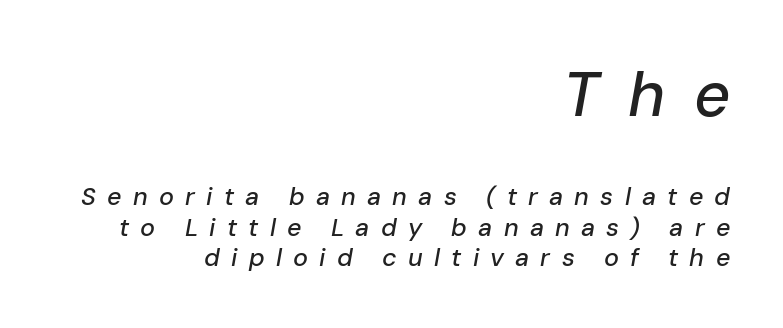
Lines of text with bare space underneath. Caption: multi-line text, flush right, ragged left. The typography opts for an oblique posture over an upright one. Which chunk is bigger? The first one — the top block dwarfs the bottom.
